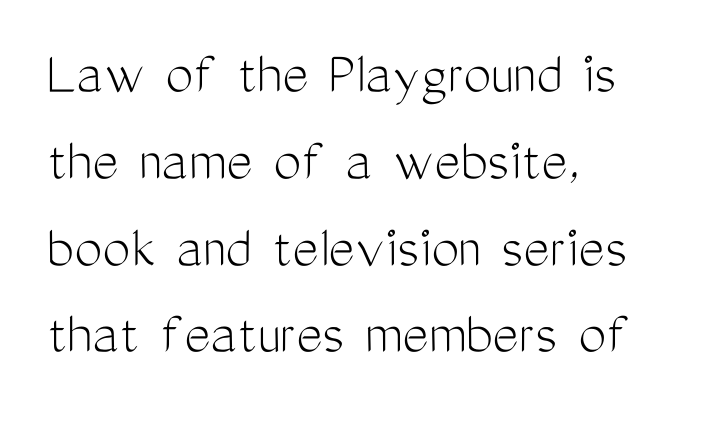
Q: Is the text bold? A: No.
Q: Is the text italic (slanted)? A: No, it is upright.
Q: Is the typeface a serif or a sans-serif typeface? A: Sans-serif.
Q: Is the text underlined? A: No.
Q: How is the paragraph aligned? A: Left-aligned.
Q: Is the spacing between letters normal or unusually wide? A: Normal.
Q: Is the spacing between lines tight, normal or loose? A: Normal.
Q: Width (condensed, normal, or wide)? A: Condensed.
Q: Stroke contrast? A: Medium.
Q: x-height? A: Medium.
Q: Monospaced? A: No.
